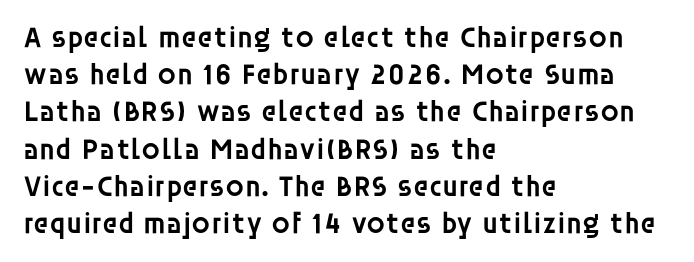
{"serif": "no", "italic": "no", "bold": "semi", "weight": "semibold", "width": "normal", "stroke_contrast": "low", "x_height": "large", "monospaced": "no", "underline": "no", "align": "left", "line_spacing_ratio": 1.24, "letter_spacing": "normal", "letter_spacing_em": 0.0, "glyph_px": 30}
